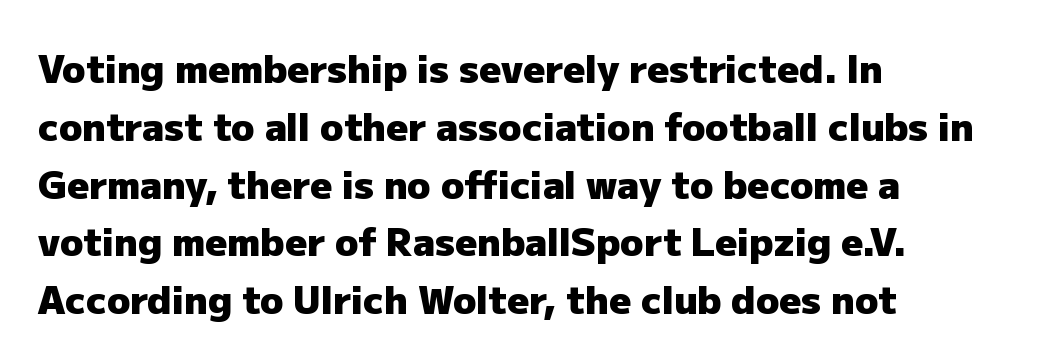
These lines are set flush left with a ragged right edge. The foot of each line stays bare and open. The lettering stays uniformly vertical, giving the passage a roman look. The leading is moderate, giving the passage an even texture.
